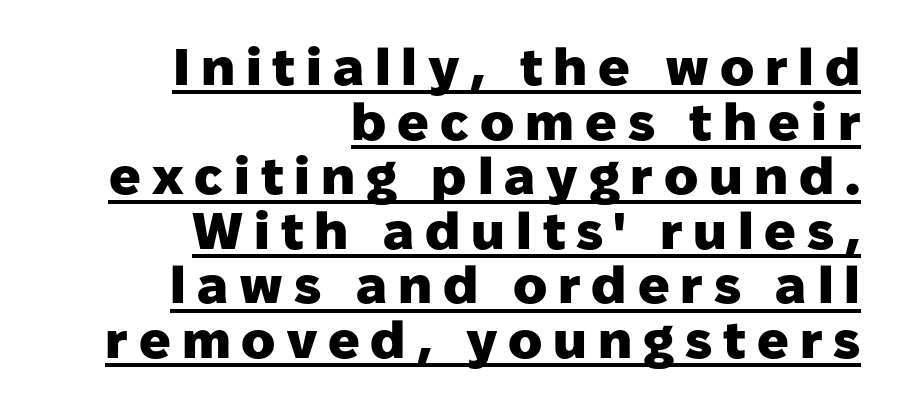
The image shows 52 px heavy sans-serif type, upright; set right-aligned, tight line spacing (1.05x), unusually wide letter spacing (+0.21 em), underlined; low stroke contrast and a medium x-height.
